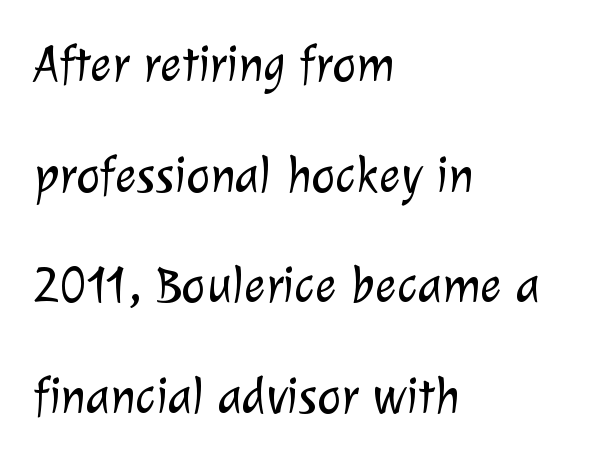
Q: Is the text bold? A: No.
Q: Is the typeface a serif or a sans-serif typeface? A: Sans-serif.
Q: Is the text underlined? A: No.
Q: How is the paragraph aligned? A: Left-aligned.
Q: Is the spacing between letters normal or unusually wide? A: Normal.
Q: Is the spacing between lines tight, normal or loose? A: Loose.
Q: Width (condensed, normal, or wide)? A: Normal.
Q: Stroke contrast? A: Low.
Q: x-height? A: Medium.
Q: Monospaced? A: No.
